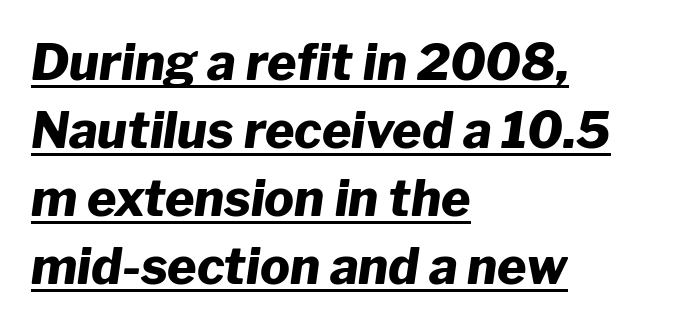
Q: Is the text bold? A: Yes.
Q: Is the text italic (slanted)? A: Yes, it leans right by about 8 degrees.
Q: Is the text underlined? A: Yes.
Q: How is the paragraph aligned? A: Left-aligned.
Q: Is the spacing between letters normal or unusually wide? A: Normal.
Q: Is the spacing between lines tight, normal or loose? A: Normal.
Q: Width (condensed, normal, or wide)? A: Normal.
Q: Stroke contrast? A: Low.
Q: x-height? A: Medium.
Q: Monospaced? A: No.
